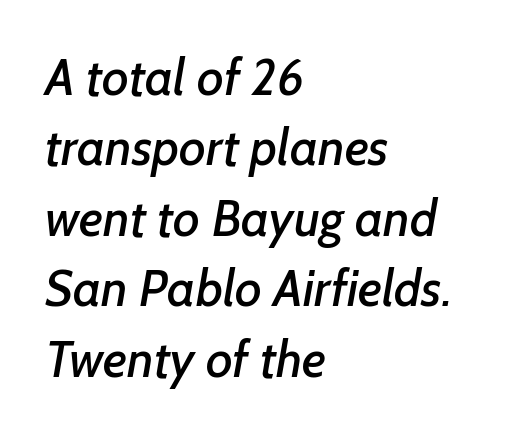
Looks like regular typesetting: each glyph gets only the width it needs. Notice how descenders clear the ascenders below comfortably — that's standard leading. You can tell from the bare stems that sans-serif type was used. The passage is arranged the way most books set body copy — flush left.
